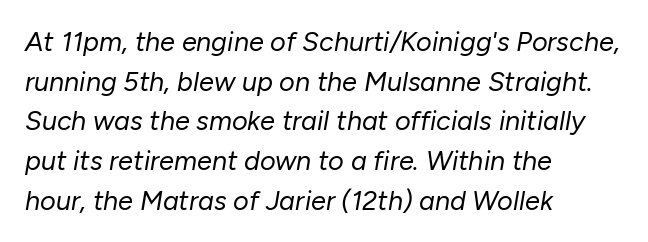
Q: Is the text bold? A: No.
Q: Is the text italic (slanted)? A: Yes, it leans right by about 10 degrees.
Q: Is the text underlined? A: No.
Q: How is the paragraph aligned? A: Left-aligned.
Q: Is the spacing between letters normal or unusually wide? A: Normal.
Q: Is the spacing between lines tight, normal or loose? A: Normal.
